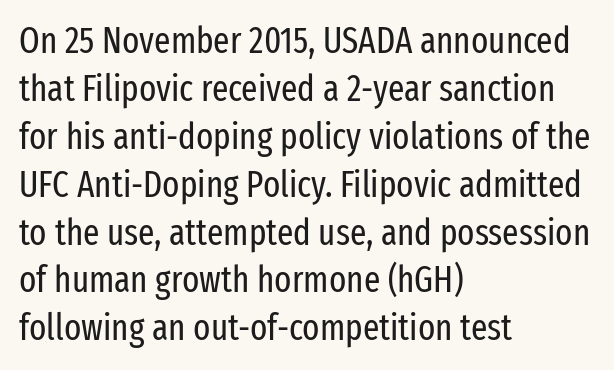
The image shows 36 px regular-weight, condensed sans-serif type, upright; set left-aligned, normal line spacing (1.33x), normal letter spacing, not underlined; low stroke contrast and a medium x-height.
